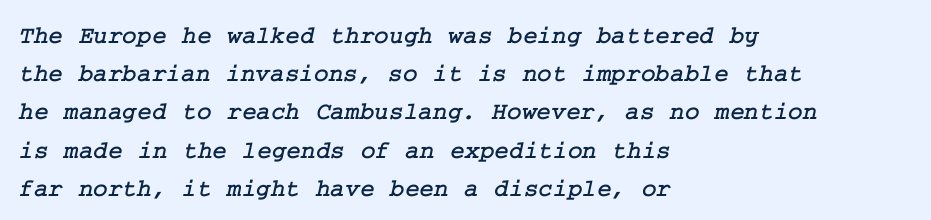
{"underline": "no", "align": "left", "line_spacing": "normal", "line_spacing_ratio": 1.53, "letter_spacing": "normal", "letter_spacing_em": 0.0, "glyph_px": 25}
